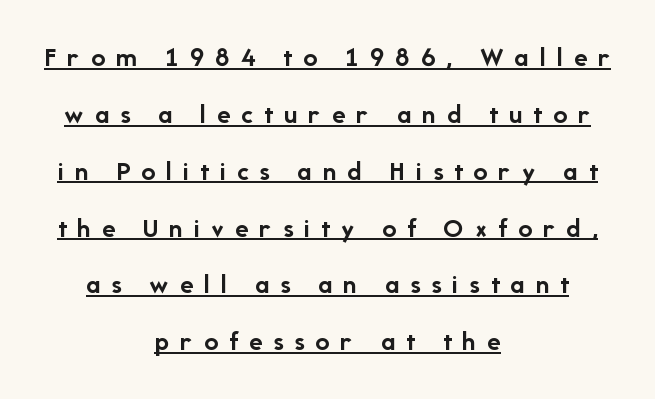
How would I describe the line gaps? Wide and relaxed. The text was rendered using a sans face with plain stroke endings. Think of a printed novel: that variable character pitch is what you see here. This sample uses an upright cut, with every glyph sitting square on the baseline.
